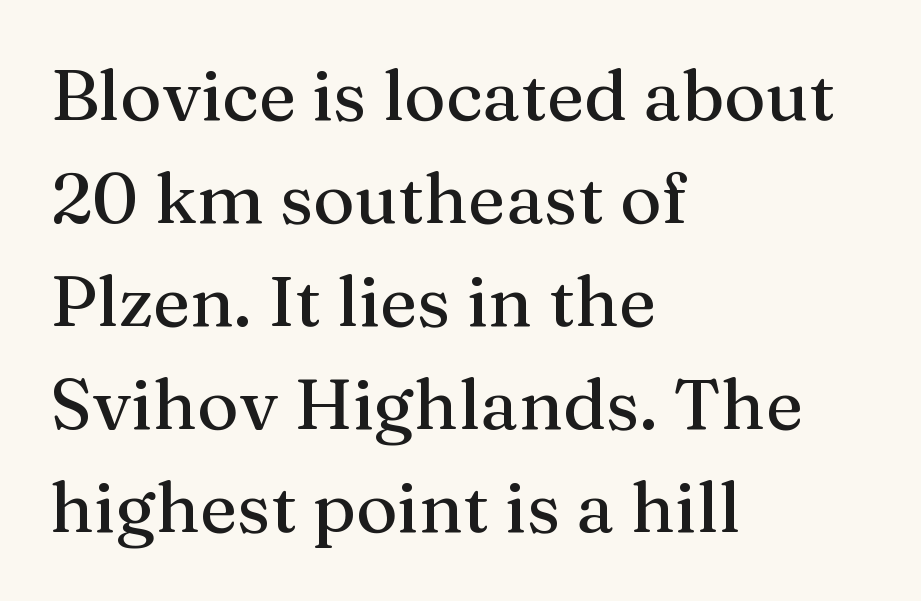
The image shows 71 px serif type, upright; set left-aligned, normal line spacing (1.45x), normal letter spacing, not underlined; medium stroke contrast and a medium x-height.
